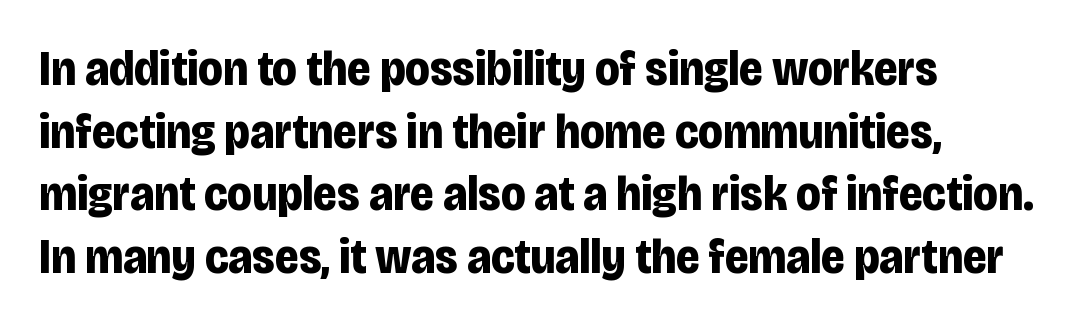
{"serif": "no", "italic": "no", "bold": "yes", "weight": "bold", "width": "condensed", "stroke_contrast": "low", "x_height": "large", "monospaced": "no", "underline": "no", "line_spacing": "normal", "line_spacing_ratio": 1.28, "letter_spacing": "normal", "letter_spacing_em": 0.0, "glyph_px": 49}
